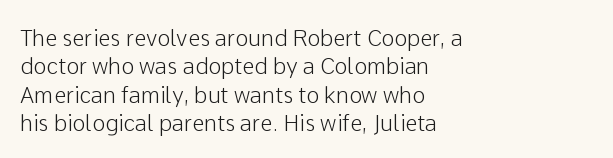
{"italic": "no", "underline": "no", "align": "left", "line_spacing": "normal", "line_spacing_ratio": 1.29, "letter_spacing": "normal", "letter_spacing_em": 0.0, "glyph_px": 22}
